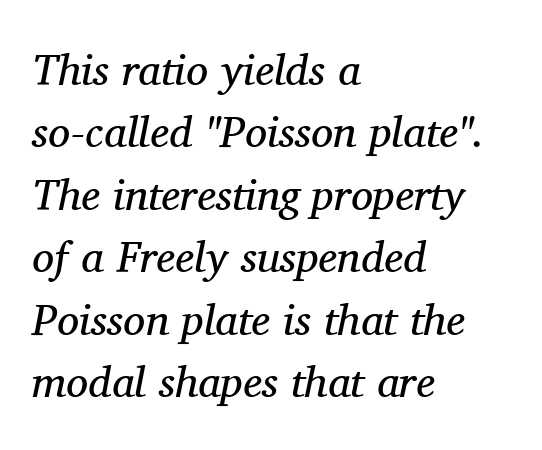
The image shows 44 px regular-weight serif type, italic (leaning right); set left-aligned, normal line spacing (1.42x), normal letter spacing, not underlined; medium stroke contrast and a medium x-height.
